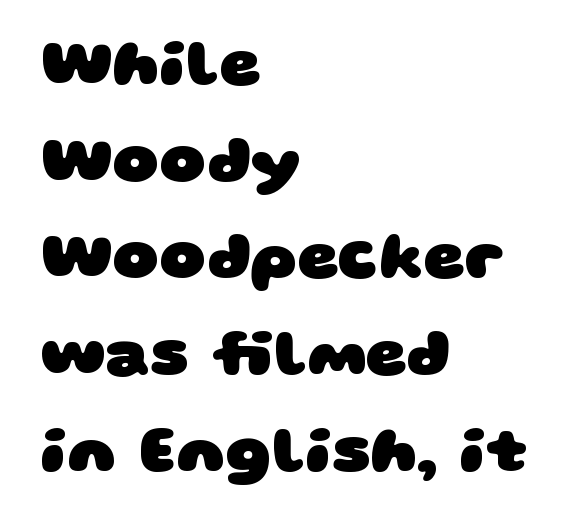
Q: Is the text bold? A: Yes.
Q: Is the typeface a serif or a sans-serif typeface? A: Sans-serif.
Q: Is the text underlined? A: No.
Q: How is the paragraph aligned? A: Left-aligned.
Q: Is the spacing between letters normal or unusually wide? A: Normal.
Q: Is the spacing between lines tight, normal or loose? A: Normal.
Q: Width (condensed, normal, or wide)? A: Wide.
Q: Stroke contrast? A: Low.
Q: x-height? A: Large.
Q: Monospaced? A: No.
